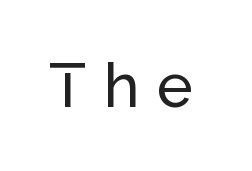
{"serif": "no", "italic": "no", "width": "normal", "stroke_contrast": "low", "x_height": "medium", "monospaced": "no", "underline": "no", "letter_spacing": "wide", "letter_spacing_em": 0.28, "glyph_px": 61}
